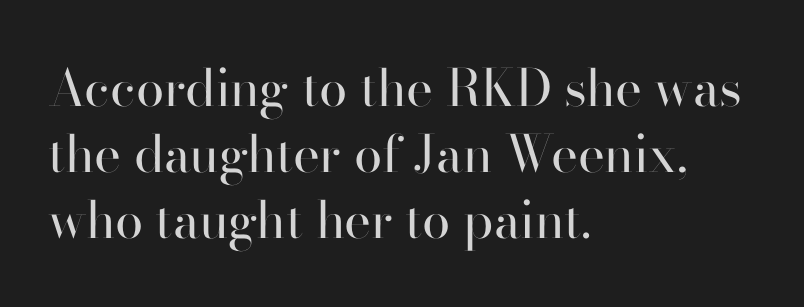
The image shows 51 px regular-weight sans-serif type, upright; set left-aligned, normal line spacing (1.29x), normal letter spacing, not underlined; high stroke contrast and a small x-height.
